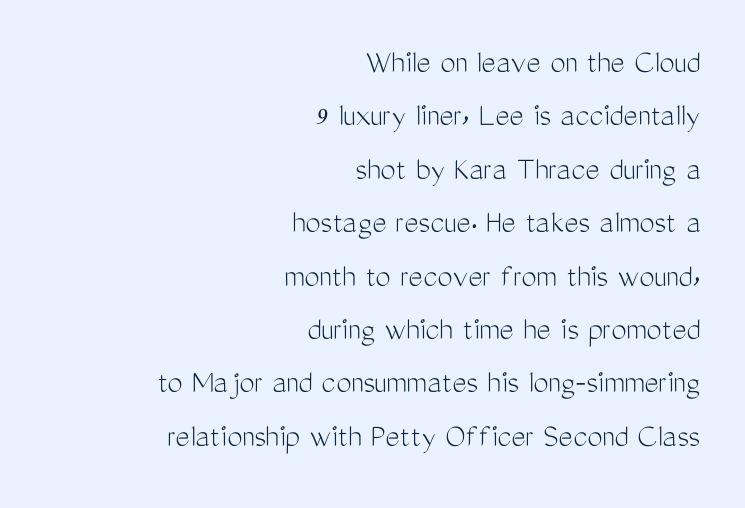
The letters stand upright; this is a roman face. The horizontal fit of the characters is conventional and even. Right-aligned paragraph, ragged on the left. Serifs: no, the terminals of the letterforms are clean.
